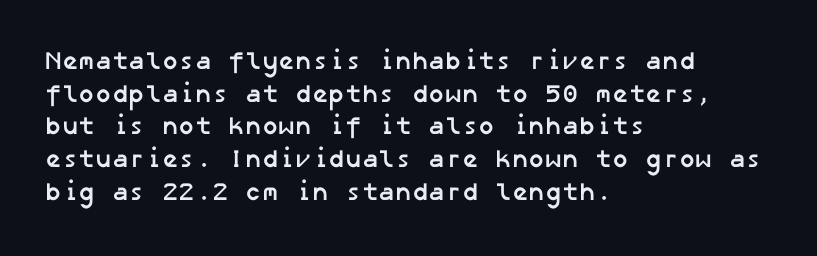
Q: Is the text bold? A: Yes.
Q: Is the text underlined? A: No.
Q: How is the paragraph aligned? A: Left-aligned.
Q: Is the spacing between letters normal or unusually wide? A: Normal.
Q: Is the spacing between lines tight, normal or loose? A: Normal.
